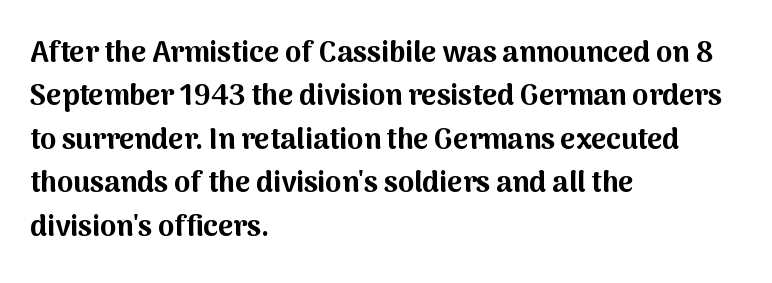
The image shows 29 px bold sans-serif type, upright; set left-aligned, normal line spacing (1.5x), normal letter spacing, not underlined; medium stroke contrast and a medium x-height.
